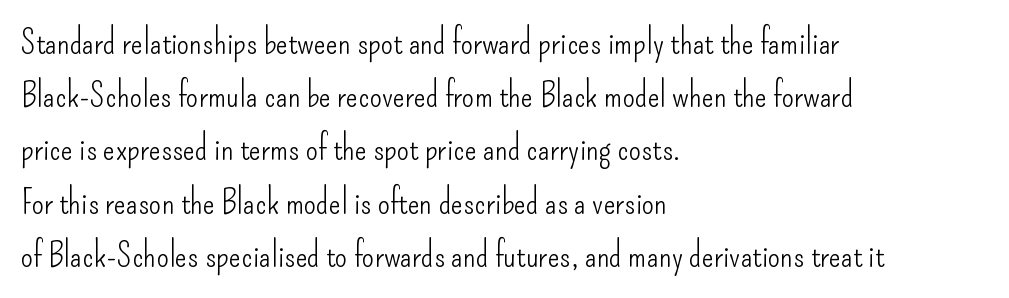
The image shows 35 px light, condensed sans-serif type, upright; set left-aligned, normal line spacing (1.52x), normal letter spacing, not underlined; low stroke contrast and a small x-height.
